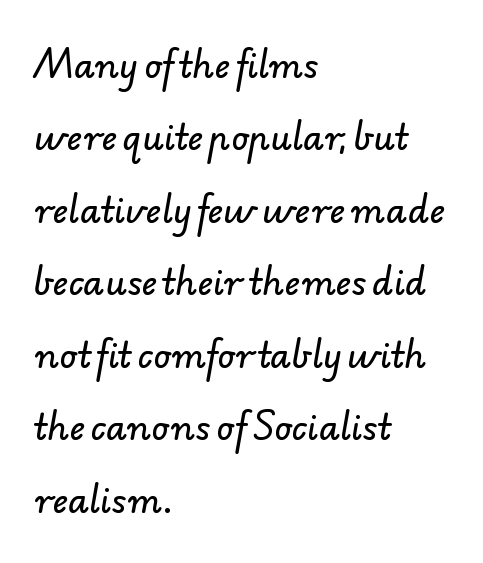
{"serif": "no", "width": "normal", "stroke_contrast": "low", "x_height": "small", "monospaced": "no", "underline": "no", "align": "left", "line_spacing": "loose", "line_spacing_ratio": 2.13, "letter_spacing": "normal", "letter_spacing_em": 0.0, "glyph_px": 34}
